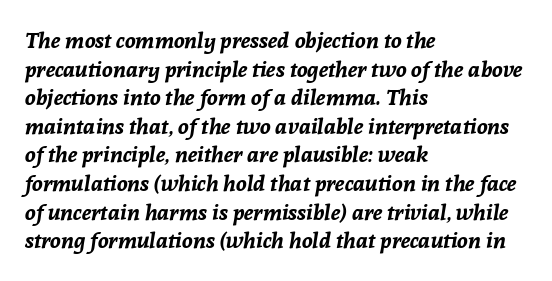
{"italic": "yes", "lean": "right", "slant_degrees": 8, "bold": "yes", "underline": "no", "align": "left", "line_spacing": "normal", "line_spacing_ratio": 1.3, "letter_spacing": "normal", "letter_spacing_em": 0.0, "glyph_px": 22}
